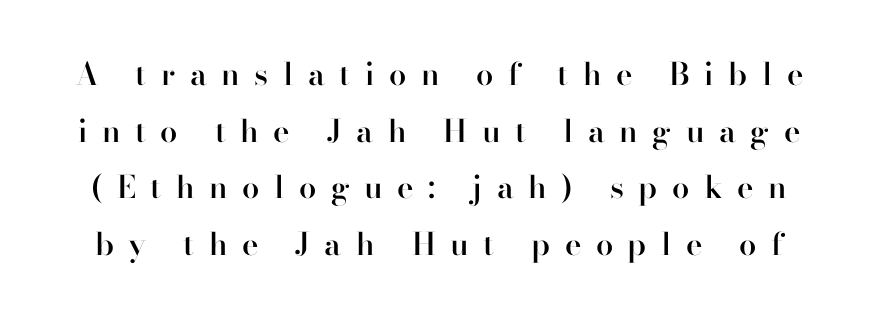
Little horizontal feet cap the strokes, marking this as serif type. The specimen reads as upright at a glance. Each word looks stretched out because of the extra space between its letters. The strip under each line holds only bare page. Students, this is semibold: more ink than regular, less than bold.
